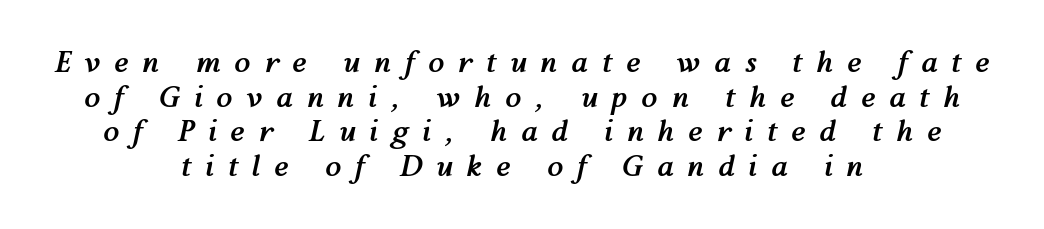
{"italic": "yes", "lean": "right", "slant_degrees": 12, "bold": "yes", "weight": "semibold", "width": "normal", "stroke_contrast": "medium", "x_height": "medium", "monospaced": "no", "underline": "no", "align": "center", "line_spacing_ratio": 1.19, "letter_spacing": "wide", "letter_spacing_em": 0.48, "glyph_px": 29}
